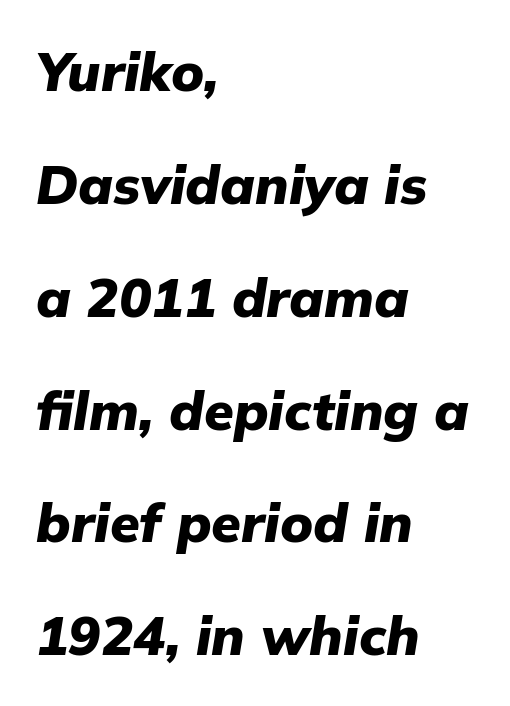
Q: Is the text bold? A: Yes.
Q: Is the text italic (slanted)? A: Yes, it leans right by about 9 degrees.
Q: Is the text underlined? A: No.
Q: How is the paragraph aligned? A: Left-aligned.
Q: Is the spacing between letters normal or unusually wide? A: Normal.
Q: Is the spacing between lines tight, normal or loose? A: Loose.
Q: Width (condensed, normal, or wide)? A: Normal.
Q: Stroke contrast? A: Low.
Q: x-height? A: Medium.
Q: Monospaced? A: No.
